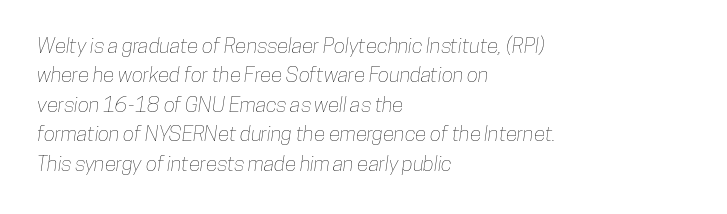
{"underline": "no", "align": "left", "line_spacing": "normal", "line_spacing_ratio": 1.4, "letter_spacing": "normal", "letter_spacing_em": 0.0, "glyph_px": 21}
